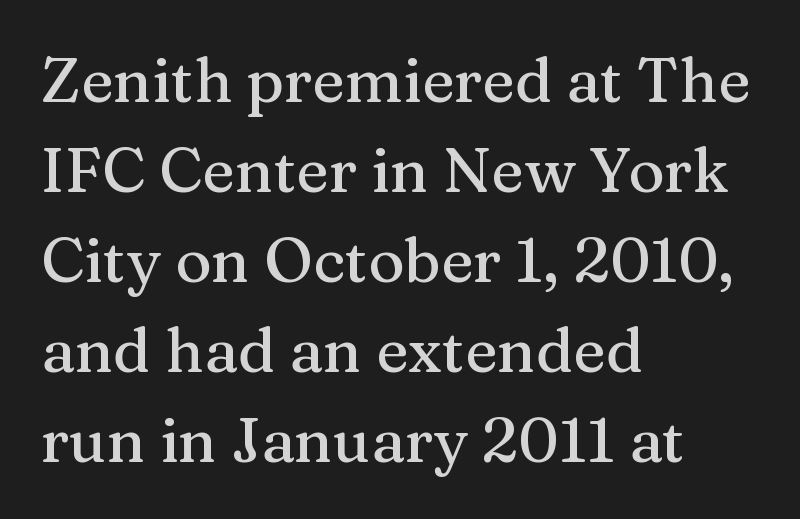
The image shows 62 px serif type, upright; set left-aligned, normal line spacing (1.45x), normal letter spacing, not underlined; medium stroke contrast and a medium x-height.
